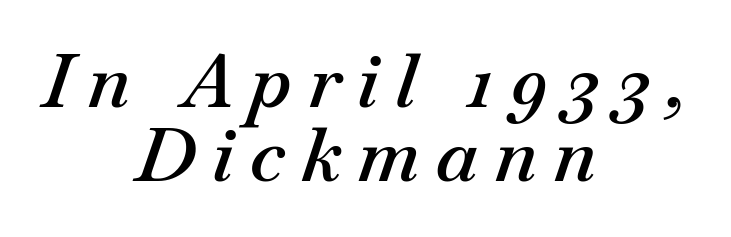
The image shows 75 px semibold type, italic (leaning right); set centered, tight line spacing (0.99x), unusually wide letter spacing (+0.22 em), not underlined; medium stroke contrast and a small x-height.
